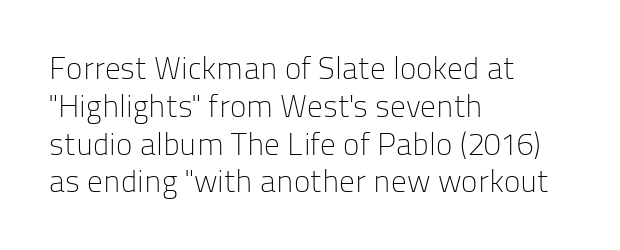
Q: Is the text bold? A: No.
Q: Is the text italic (slanted)? A: No, it is upright.
Q: Is the typeface a serif or a sans-serif typeface? A: Sans-serif.
Q: Is the text underlined? A: No.
Q: How is the paragraph aligned? A: Left-aligned.
Q: Is the spacing between letters normal or unusually wide? A: Normal.
Q: Width (condensed, normal, or wide)? A: Normal.
Q: Stroke contrast? A: Low.
Q: x-height? A: Medium.
Q: Monospaced? A: No.
